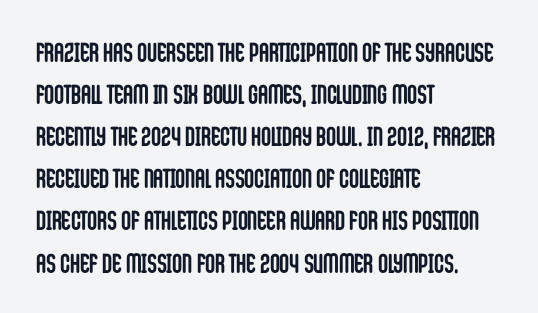
Nothing unusual about the tracking: characters are spaced as the font intends. Layout note: lines flush left. Does the lettering tilt? It doesn't — this is upright. The characters look thick and weighty, a clear bold. If you measured baseline to baseline, you'd find a middling distance. Underlining? Definitely not there.
